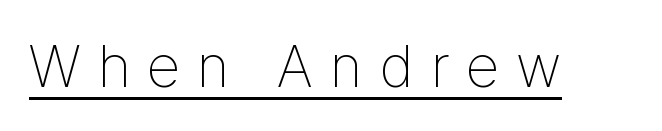
{"serif": "no", "italic": "no", "bold": "no", "weight": "thin", "width": "condensed", "stroke_contrast": "low", "x_height": "medium", "monospaced": "no", "underline": "yes", "letter_spacing": "wide", "letter_spacing_em": 0.29, "glyph_px": 60}
